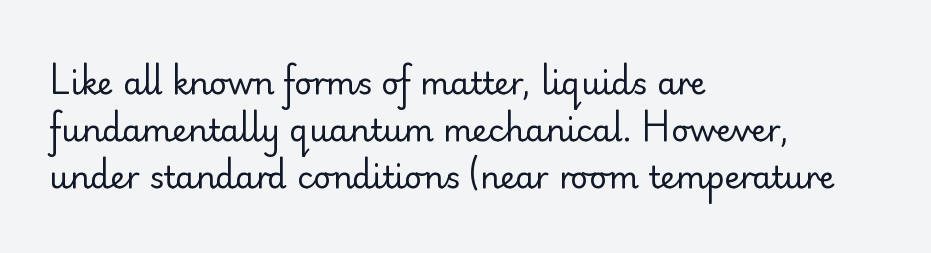
{"serif": "no", "italic": "no", "bold": "no", "weight": "regular", "width": "normal", "stroke_contrast": "low", "x_height": "small", "monospaced": "no", "underline": "no", "align": "left", "line_spacing": "normal", "line_spacing_ratio": 1.51, "letter_spacing": "normal", "letter_spacing_em": 0.0, "glyph_px": 31}
